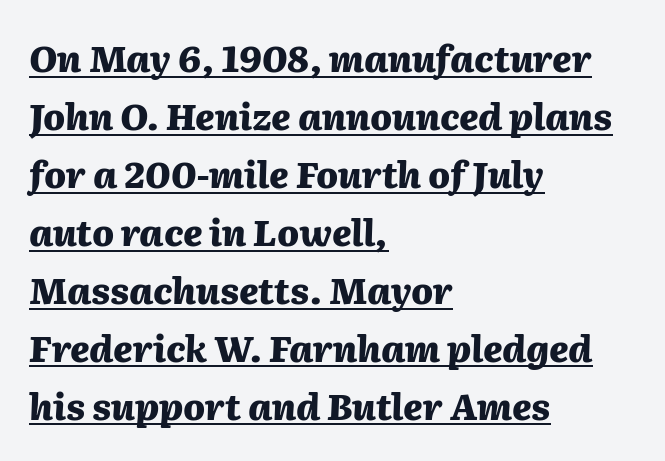
{"italic": "yes", "lean": "right", "slant_degrees": 2, "bold": "yes", "weight": "heavy", "width": "normal", "stroke_contrast": "medium", "x_height": "medium", "monospaced": "no", "underline": "yes", "align": "left", "line_spacing": "normal", "line_spacing_ratio": 1.61, "letter_spacing": "normal", "letter_spacing_em": 0.0, "glyph_px": 36}
